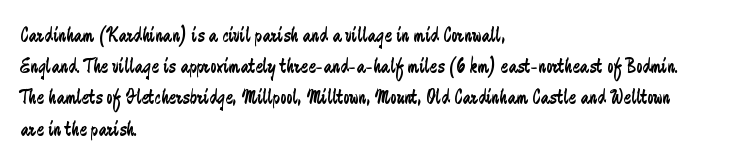
{"bold": "no", "underline": "no", "align": "left", "line_spacing": "normal", "line_spacing_ratio": 1.42, "letter_spacing": "normal", "letter_spacing_em": 0.0, "glyph_px": 22}
